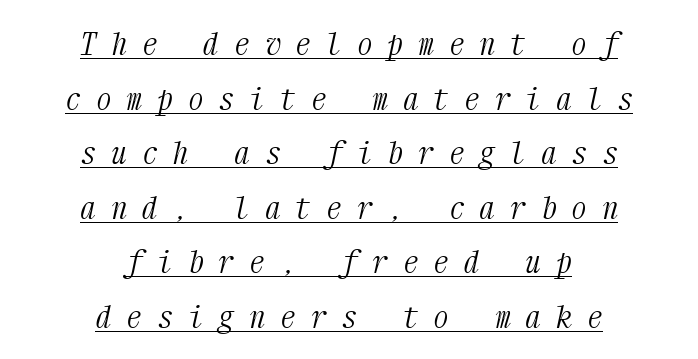
The image shows 31 px light, condensed serif type, italic (leaning right), monospaced; set centered, line spacing 1.76x, unusually wide letter spacing (+0.49 em), underlined; medium stroke contrast and a medium x-height.
